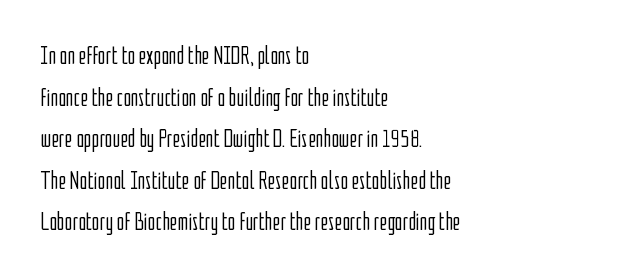
Q: Is the text bold? A: No.
Q: Is the text italic (slanted)? A: No, it is upright.
Q: Is the text underlined? A: No.
Q: How is the paragraph aligned? A: Left-aligned.
Q: Is the spacing between letters normal or unusually wide? A: Normal.
Q: Is the spacing between lines tight, normal or loose? A: Normal.
